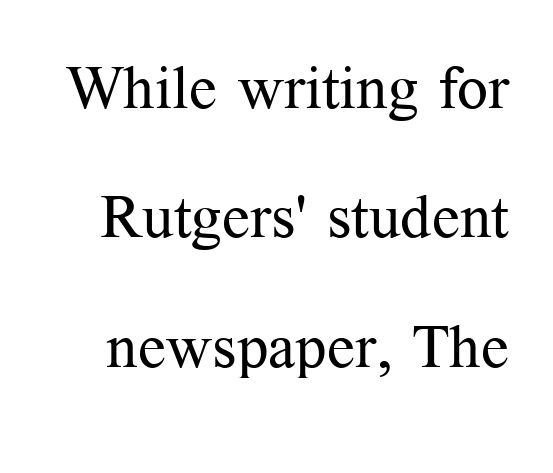
{"serif": "yes", "italic": "no", "bold": "no", "weight": "regular", "width": "normal", "stroke_contrast": "medium", "x_height": "medium", "monospaced": "no", "underline": "no", "line_spacing": "loose", "line_spacing_ratio": 2.12, "letter_spacing": "normal", "letter_spacing_em": 0.0, "glyph_px": 61}
